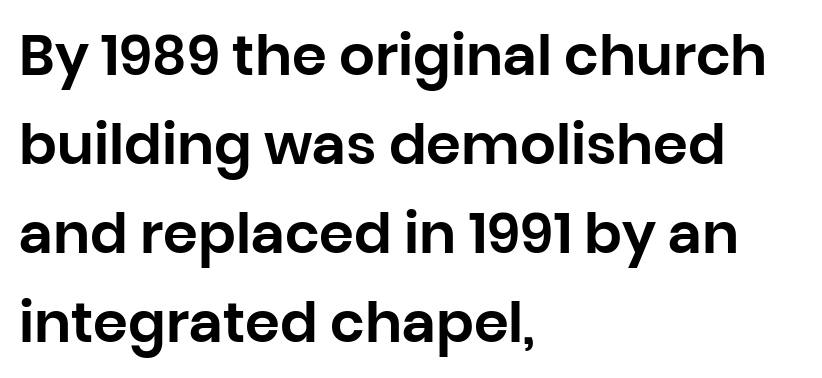
{"serif": "no", "italic": "no", "width": "normal", "stroke_contrast": "low", "x_height": "large", "monospaced": "no", "underline": "no", "align": "left", "line_spacing": "normal", "line_spacing_ratio": 1.59, "letter_spacing": "normal", "letter_spacing_em": 0.0, "glyph_px": 56}
